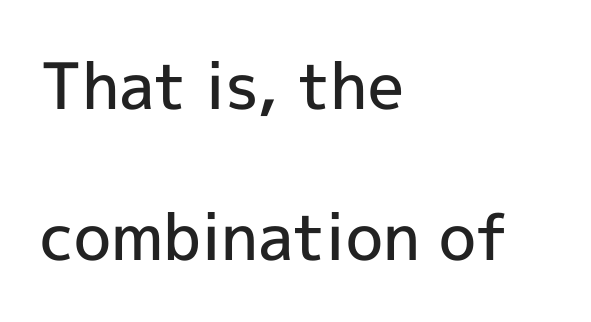
Firm but not heavy-handed strokes: this text is semibold. The words here are not underlined. The rag falls on the right side of this text block. The font's upright variant was chosen for this text.
